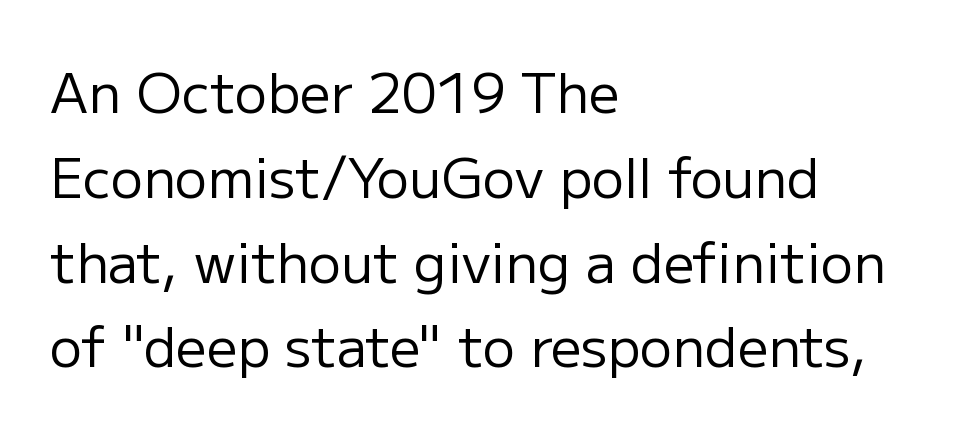
{"serif": "no", "italic": "no", "bold": "no", "weight": "regular", "width": "normal", "stroke_contrast": "low", "x_height": "medium", "monospaced": "no", "underline": "no", "align": "left", "line_spacing": "normal", "line_spacing_ratio": 1.57, "letter_spacing": "normal", "letter_spacing_em": 0.0, "glyph_px": 54}
